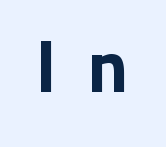
The image shows 74 px sans-serif type, upright; set unusually wide letter spacing (+0.41 em), not underlined; low stroke contrast and a medium x-height.
